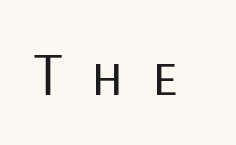
The letters advance in unequal steps, a hallmark of proportional type. Here the glyphs are tracked loosely, breaking word shapes into spaced letters. The words here are not underlined. Nope, no serifs anywhere on these letters. Ordinary non-slanted type is in use. On a weight scale, this lands at 450 or below.
